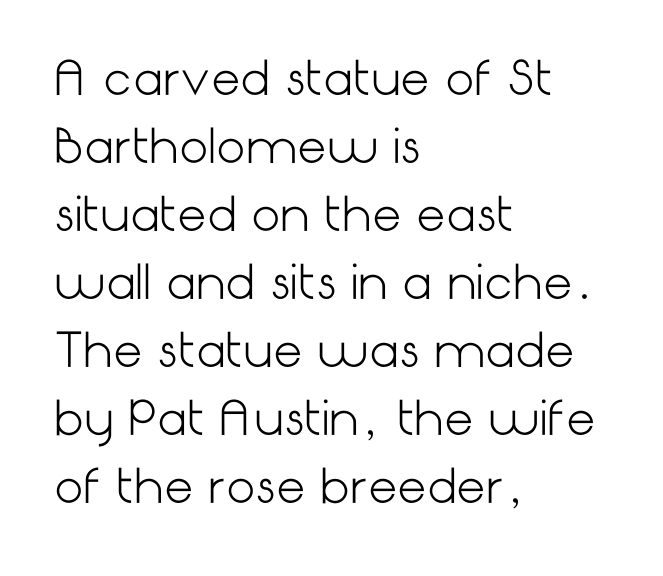
{"serif": "no", "italic": "no", "bold": "no", "weight": "light", "width": "normal", "stroke_contrast": "low", "x_height": "medium", "underline": "no", "align": "left", "line_spacing": "normal", "line_spacing_ratio": 1.48, "letter_spacing": "normal", "letter_spacing_em": 0.0, "glyph_px": 46}
